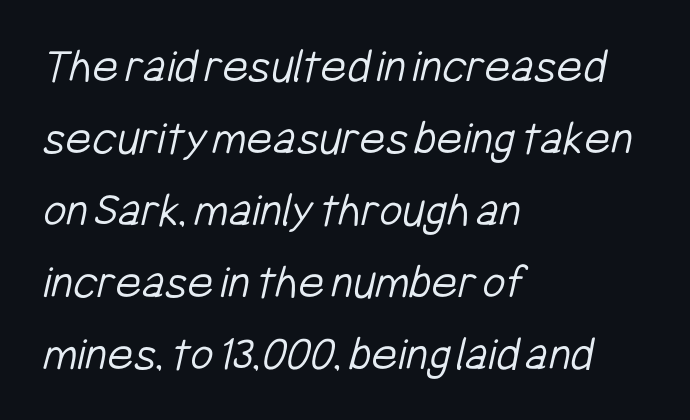
The image shows 50 px light, condensed sans-serif type; set left-aligned, normal line spacing (1.44x), normal letter spacing, not underlined; low stroke contrast and a medium x-height.
